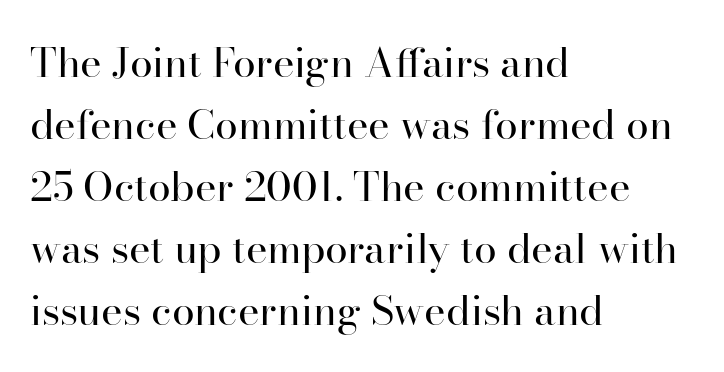
The rendering uses natural spacing where letterforms have individual widths. Quick note: not italic, upright. Old-style or modern, the face here clearly has serifs. Rule under the text: the space is simply empty. Caption: standard tracking, unaltered. Regarding leading, the lines here are spaced in the standard way.
